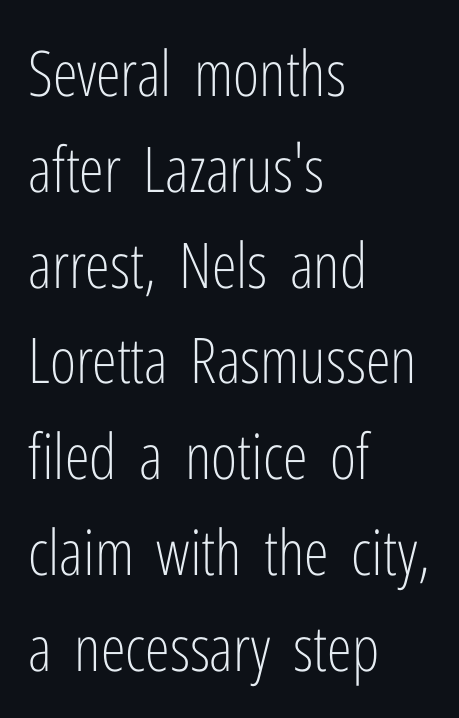
The image shows 63 px light, condensed sans-serif type, upright; set left-aligned, normal line spacing (1.52x), normal letter spacing, not underlined; low stroke contrast and a medium x-height.
